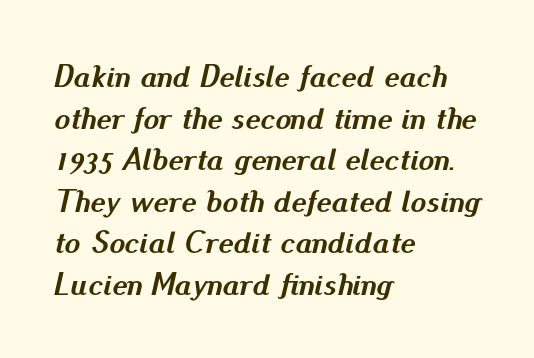
The font's italic variant was chosen for this text. Underline: absent. This sample uses plain, unmodified letter spacing. You could not count columns in this text — the font is proportionally spaced.
